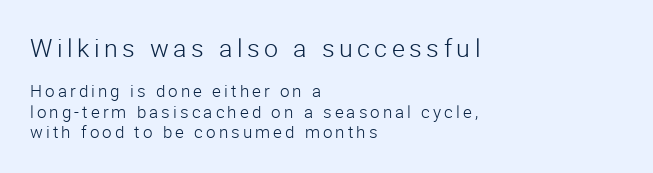
The image shows 25 px text type, upright; set left-aligned, line spacing 1.18x, not underlined; the first (top) block is 1.47x larger.
